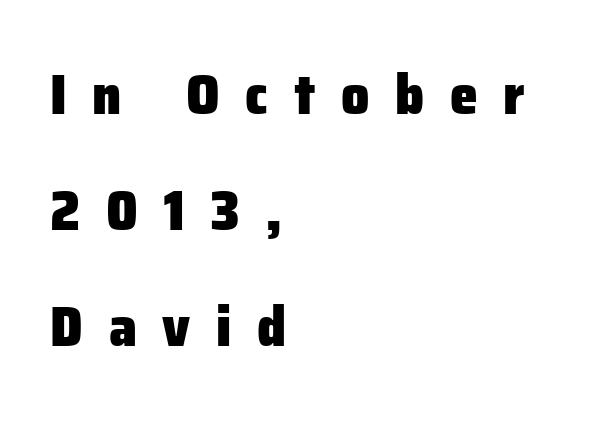
{"serif": "no", "italic": "no", "bold": "yes", "weight": "heavy", "width": "normal", "stroke_contrast": "low", "x_height": "medium", "monospaced": "no", "underline": "no", "align": "left", "line_spacing": "loose", "line_spacing_ratio": 2.07, "letter_spacing": "wide", "letter_spacing_em": 0.46, "glyph_px": 56}
